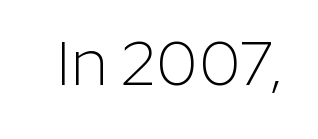
The image shows 62 px light sans-serif type, upright; set normal letter spacing, not underlined; low stroke contrast and a medium x-height.
